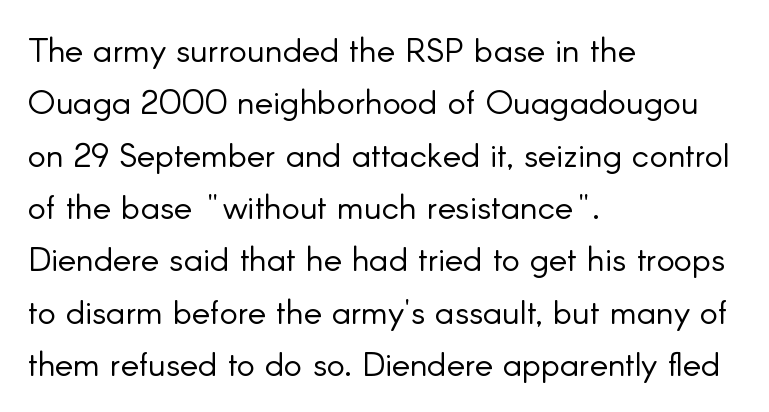
{"serif": "no", "italic": "no", "bold": "no", "weight": "light", "width": "normal", "stroke_contrast": "low", "x_height": "small", "monospaced": "no", "underline": "no", "align": "left", "line_spacing": "normal", "line_spacing_ratio": 1.54, "letter_spacing": "normal", "letter_spacing_em": 0.0, "glyph_px": 34}
